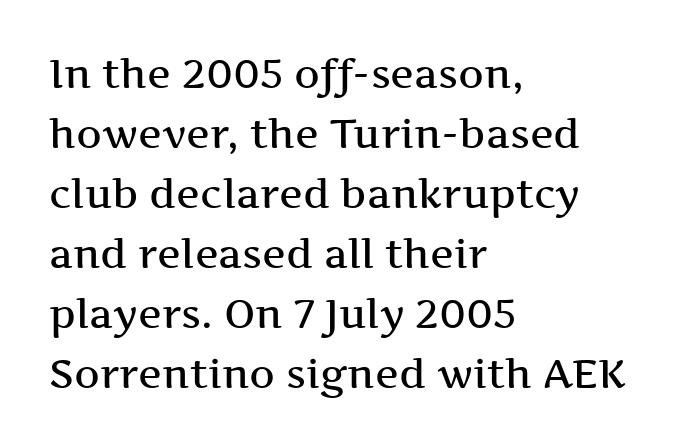
This is moderately heavy type, rendered in semibold. The axis of the letterforms is exactly vertical. The passage shown is typed in a proportional face where columns would drift. The passage is arranged the way most books set body copy — flush left.
